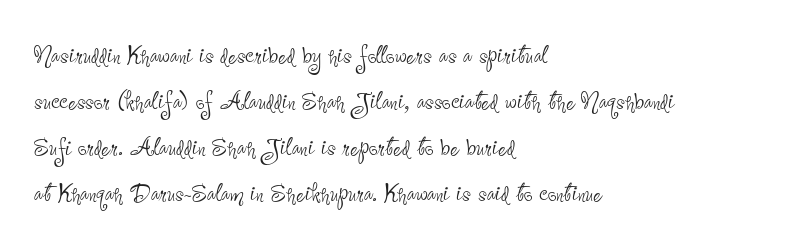
Q: Is the text bold? A: No.
Q: Is the text italic (slanted)? A: Yes.
Q: Is the typeface a serif or a sans-serif typeface? A: Sans-serif.
Q: Is the text underlined? A: No.
Q: How is the paragraph aligned? A: Left-aligned.
Q: Is the spacing between letters normal or unusually wide? A: Normal.
Q: Is the spacing between lines tight, normal or loose? A: Normal.
Q: Width (condensed, normal, or wide)? A: Condensed.
Q: Stroke contrast? A: Low.
Q: x-height? A: Small.
Q: Monospaced? A: No.
